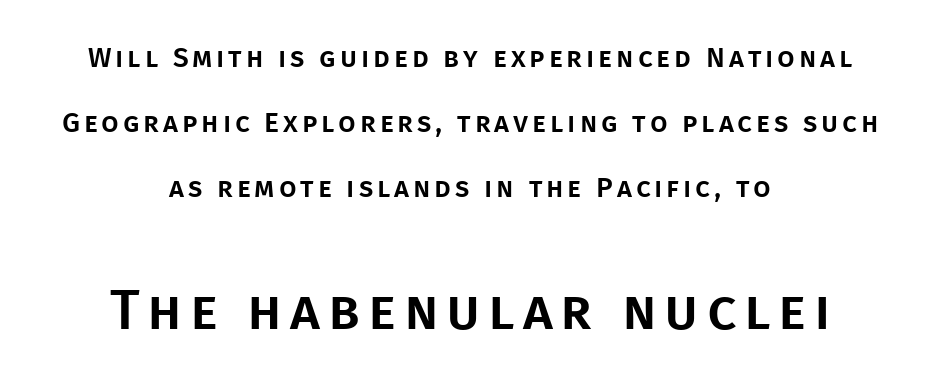
The image shows 56 px sans-serif type, upright; set centered, loose line spacing (2.32x), not underlined; the second (bottom) block is 2.0x larger; low stroke contrast and a large x-height.
